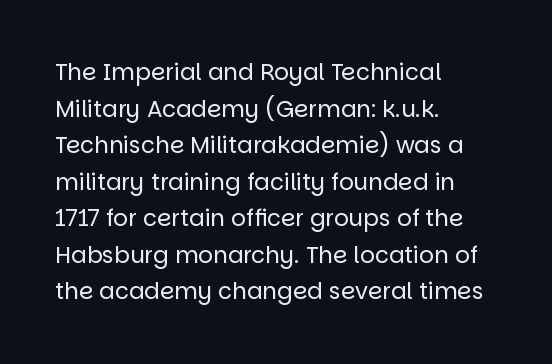
Q: Is the text bold? A: No.
Q: Is the text italic (slanted)? A: No, it is upright.
Q: Is the text underlined? A: No.
Q: How is the paragraph aligned? A: Left-aligned.
Q: Is the spacing between letters normal or unusually wide? A: Normal.
Q: Is the spacing between lines tight, normal or loose? A: Normal.
